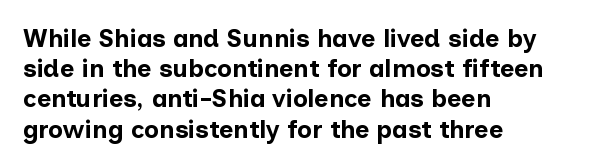
{"italic": "no", "bold": "yes", "underline": "no", "align": "left", "line_spacing_ratio": 1.21, "letter_spacing": "normal", "letter_spacing_em": 0.0, "glyph_px": 25}
